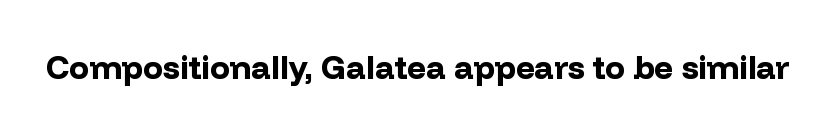
{"serif": "no", "italic": "no", "bold": "yes", "weight": "bold", "width": "normal", "stroke_contrast": "low", "x_height": "medium", "monospaced": "no", "underline": "no", "letter_spacing": "normal", "letter_spacing_em": 0.0, "glyph_px": 33}
